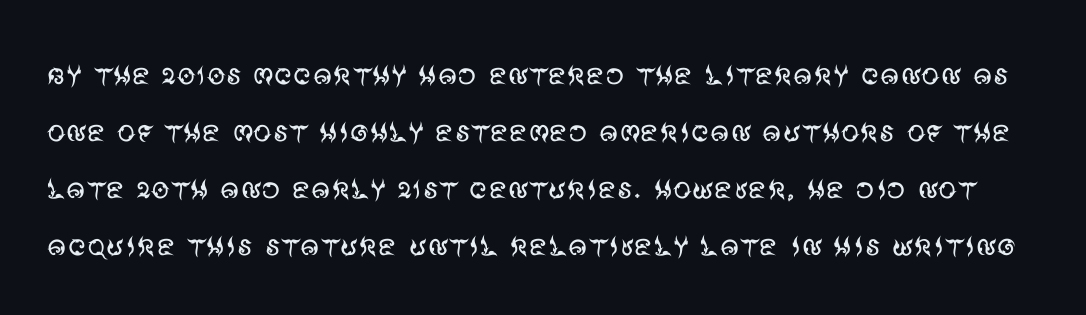
{"serif": "no", "italic": "no", "bold": "no", "weight": "regular", "width": "normal", "stroke_contrast": "medium", "x_height": "large", "monospaced": "no", "underline": "no", "line_spacing": "normal", "line_spacing_ratio": 1.54, "letter_spacing": "normal", "letter_spacing_em": 0.0, "glyph_px": 37}
